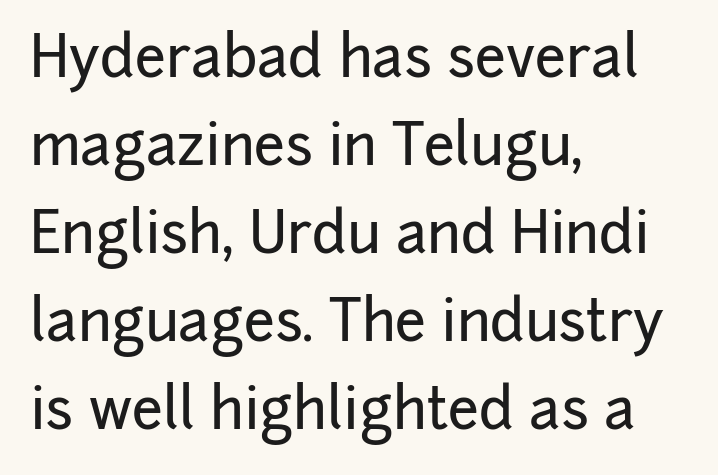
A typesetter would call this proportional, since set widths differ per character. All the whitespace from short lines collects on the right. In terms of leading, this rendering sits right in the middle. Serif or sans? Sans — the stroke terminals are bare. Here the glyphs are tracked normally, forming tight word shapes. Nobody drew a line under any word here.
